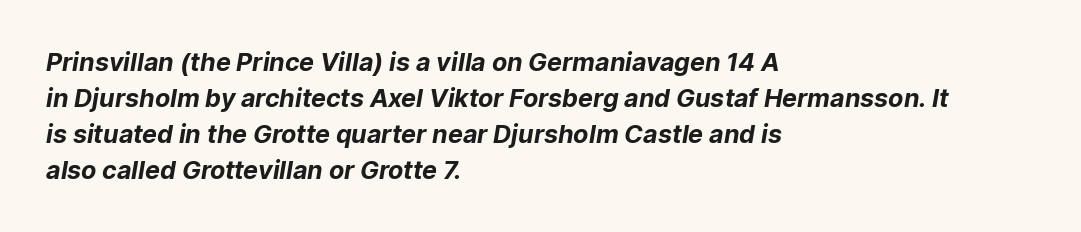
{"bold": "yes", "underline": "no", "align": "left", "line_spacing": "normal", "line_spacing_ratio": 1.44, "letter_spacing": "normal", "letter_spacing_em": 0.0, "glyph_px": 25}
